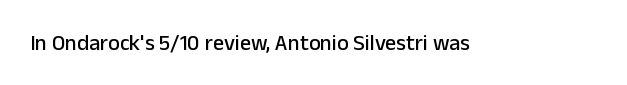
Q: Is the text italic (slanted)? A: No, it is upright.
Q: Is the text underlined? A: No.
Q: Is the spacing between letters normal or unusually wide? A: Normal.
